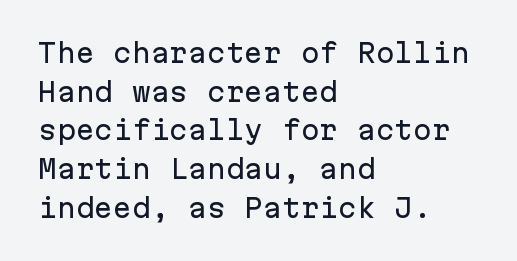
Inter-character spacing is left at the font's built-in metrics. Quick note: underline off. Horizontal alignment here is leftward, the default for most running prose. Posture: vertical. Line spacing here is normal.
